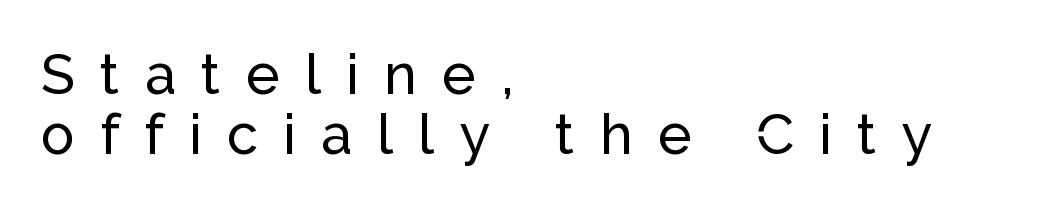
{"serif": "no", "italic": "no", "width": "normal", "stroke_contrast": "low", "x_height": "medium", "monospaced": "no", "underline": "no", "align": "left", "line_spacing": "tight", "line_spacing_ratio": 1.08, "letter_spacing": "wide", "letter_spacing_em": 0.45, "glyph_px": 56}
